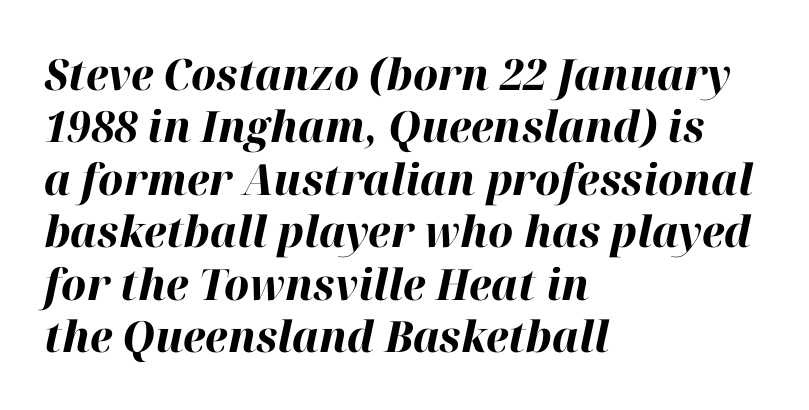
Chunky letters — that's bold for sure. Does extra space separate the letters? No, they use regular spacing. Type without underlining. The face used here is proportionally spaced, like ordinary book or web type.
